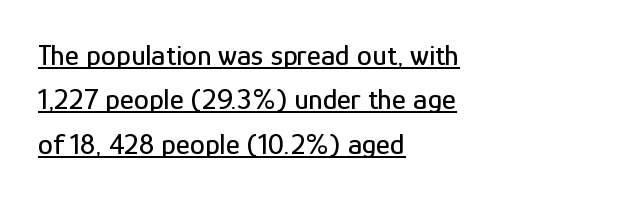
Q: Is the text italic (slanted)? A: No, it is upright.
Q: Is the typeface a serif or a sans-serif typeface? A: Sans-serif.
Q: Is the text underlined? A: Yes.
Q: How is the paragraph aligned? A: Left-aligned.
Q: Is the spacing between letters normal or unusually wide? A: Normal.
Q: Is the spacing between lines tight, normal or loose? A: Normal.
Q: Width (condensed, normal, or wide)? A: Condensed.
Q: Stroke contrast? A: Low.
Q: x-height? A: Medium.
Q: Monospaced? A: No.
